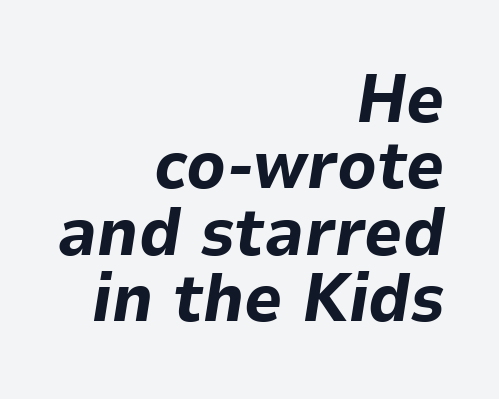
The image shows 67 px bold type, italic (leaning right); set right-aligned, tight line spacing (0.99x), normal letter spacing, not underlined; low stroke contrast and a medium x-height.
